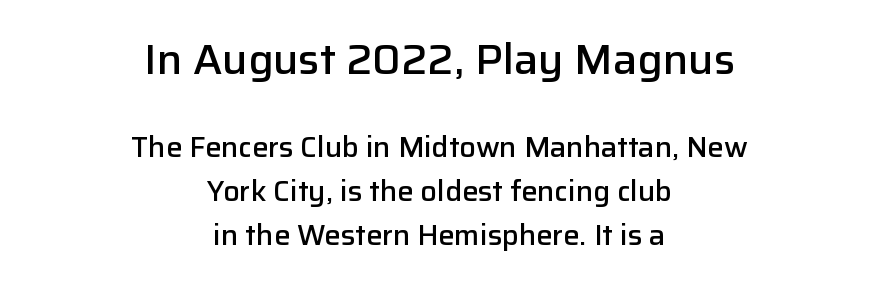
{"serif": "no", "italic": "no", "bold": "semi", "weight": "semibold", "width": "normal", "stroke_contrast": "low", "x_height": "medium", "monospaced": "no", "underline": "no", "align": "center", "line_spacing": "normal", "line_spacing_ratio": 1.51, "letter_spacing": "normal", "letter_spacing_em": 0.0, "larger_block": "first", "size_ratio": 1.48, "glyph_px": 43}
